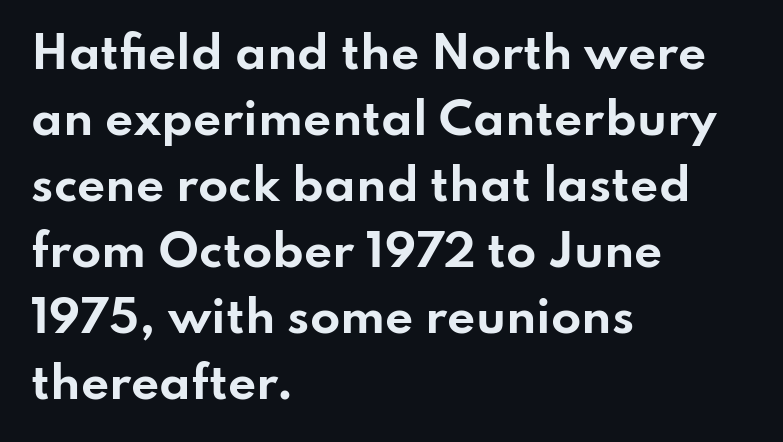
The image shows 44 px bold, wide sans-serif type, upright; set left-aligned, normal line spacing (1.5x), normal letter spacing, not underlined; low stroke contrast and a small x-height.
